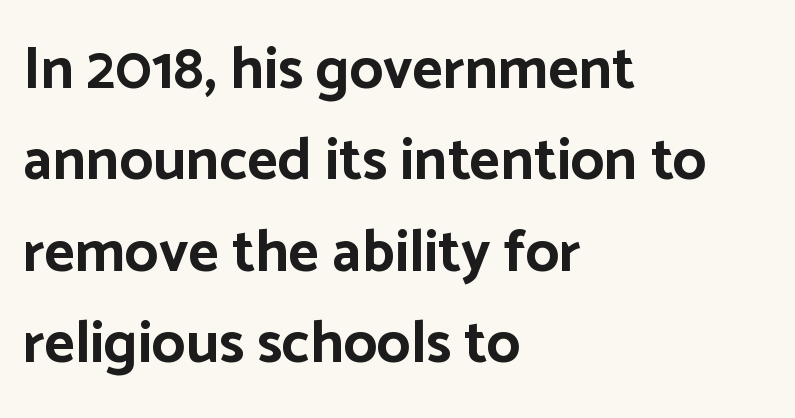
{"serif": "no", "italic": "no", "bold": "yes", "weight": "bold", "width": "normal", "stroke_contrast": "low", "x_height": "medium", "monospaced": "no", "underline": "no", "align": "left", "line_spacing": "normal", "line_spacing_ratio": 1.55, "letter_spacing": "normal", "letter_spacing_em": 0.0, "glyph_px": 59}
